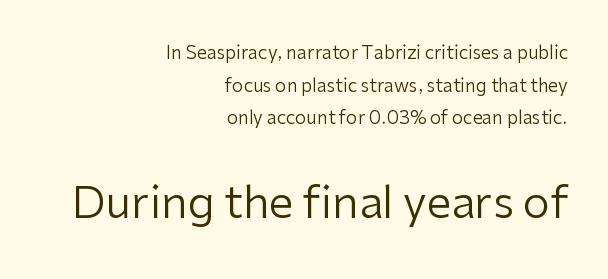
You can tell it's not italic because the verticals are truly vertical. Typesetter's note — lower block bumped up in size, upper block left smaller. Line endings align vertically; line beginnings do not. Is the type heavy? It reads as light-to-regular instead. Looks like regular typesetting: each glyph gets only the width it needs. The line texture is even and compact thanks to regular tracking.
